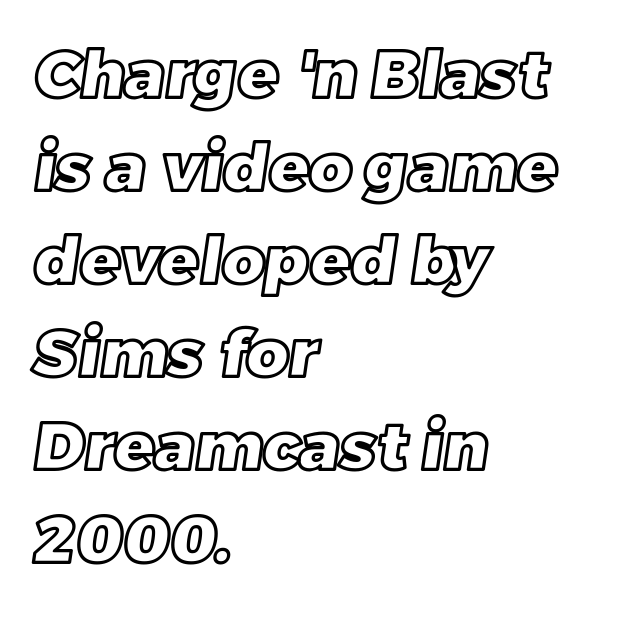
{"width": "normal", "x_height": "large", "monospaced": "no", "underline": "no", "align": "left", "line_spacing": "normal", "line_spacing_ratio": 1.41, "letter_spacing": "normal", "letter_spacing_em": 0.0, "glyph_px": 66}
